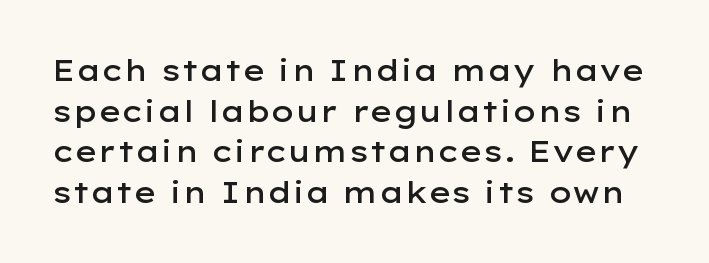
Firm but not heavy-handed strokes: this text is semibold. The block of text has a typical density, with ordinary space between rows. The letters stand upright; this is a roman face. Varying glyph widths throughout — classic text-font behaviour.
